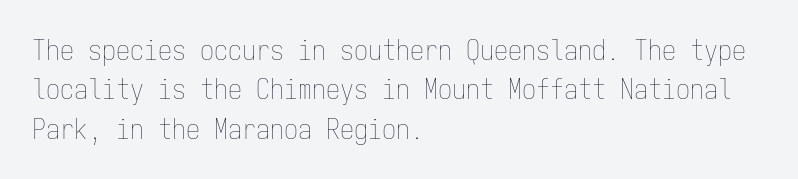
Is the type heavy? It reads as light-to-regular instead. The ragged edge is on the right, which tells us the setting is flush left. Is there much room between lines? A standard amount, neither cramped nor airy. Rendered with straight, roman letterforms.
